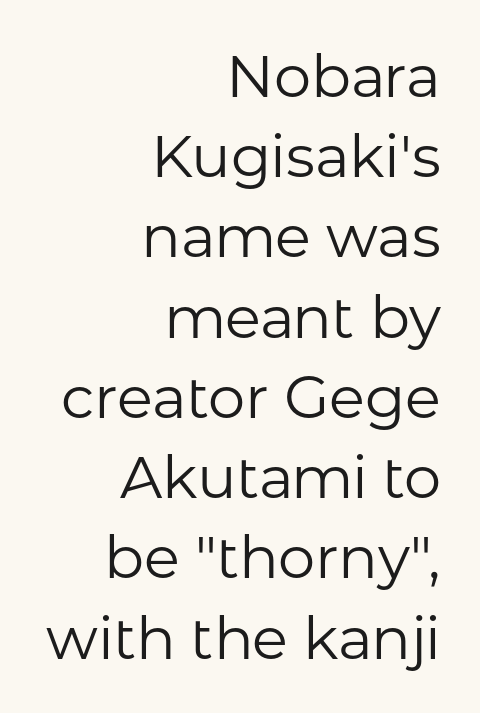
The image shows 59 px regular-weight sans-serif type, upright; set right-aligned, normal line spacing (1.36x), normal letter spacing, not underlined; low stroke contrast and a medium x-height.
